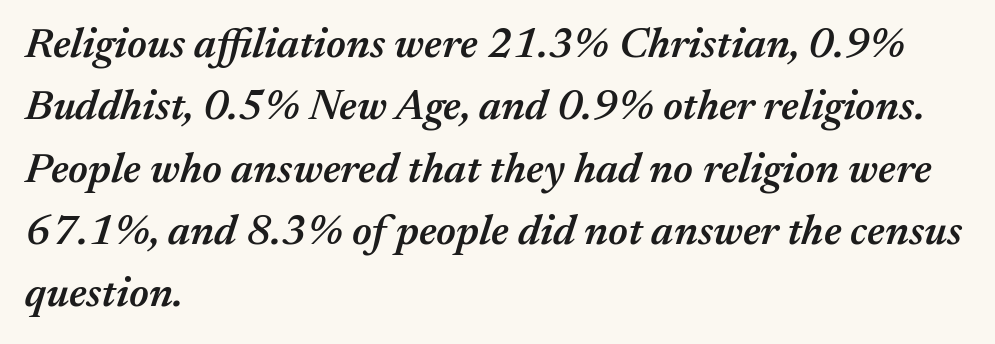
Q: Is the text bold? A: Semi-bold.
Q: Is the text italic (slanted)? A: Yes, it leans right by about 17 degrees.
Q: Is the text underlined? A: No.
Q: How is the paragraph aligned? A: Left-aligned.
Q: Is the spacing between letters normal or unusually wide? A: Normal.
Q: Is the spacing between lines tight, normal or loose? A: Normal.
Q: Width (condensed, normal, or wide)? A: Normal.
Q: Stroke contrast? A: Medium.
Q: x-height? A: Medium.
Q: Monospaced? A: No.
